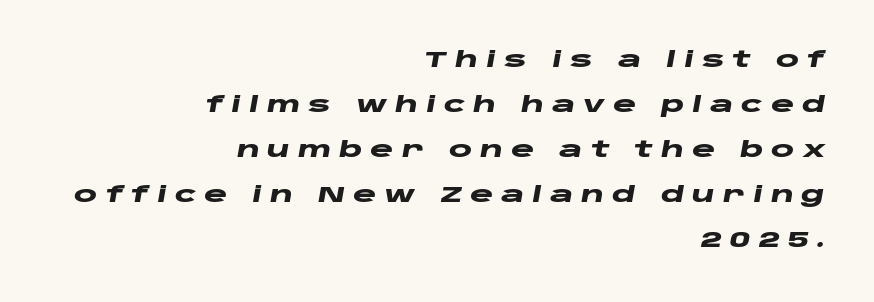
Q: Is the text bold? A: Yes.
Q: Is the text italic (slanted)? A: Yes, it leans right by about 10 degrees.
Q: Is the text underlined? A: No.
Q: How is the paragraph aligned? A: Right-aligned.
Q: Is the spacing between letters normal or unusually wide? A: Unusually wide.
Q: Is the spacing between lines tight, normal or loose? A: Loose.
